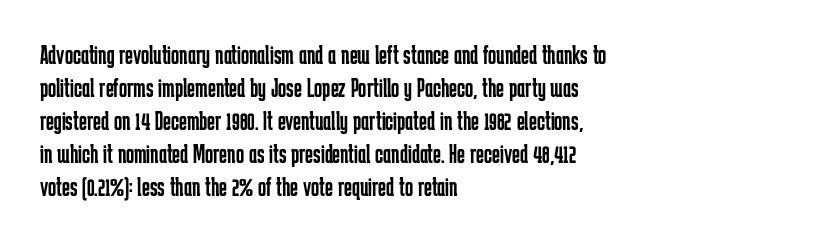
The image shows 27 px text type, upright; set left-aligned, line spacing 1.22x, normal letter spacing, not underlined.
